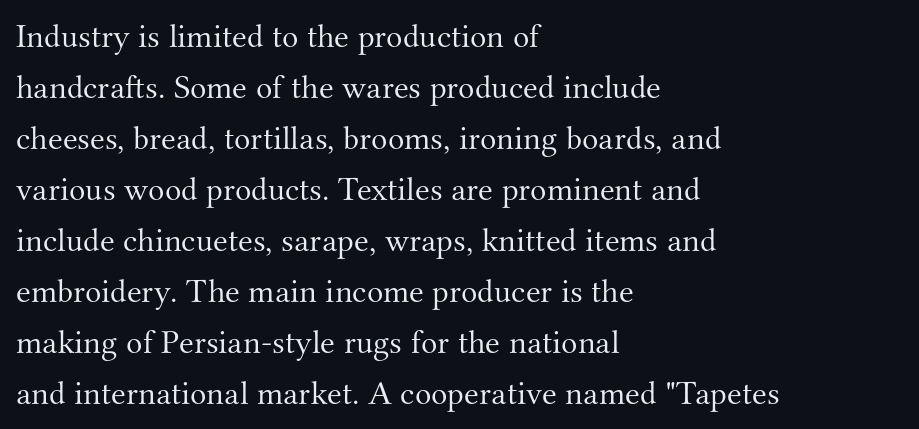
Q: Is the text bold? A: No.
Q: Is the text italic (slanted)? A: No, it is upright.
Q: Is the typeface a serif or a sans-serif typeface? A: Serif.
Q: Is the text underlined? A: No.
Q: How is the paragraph aligned? A: Left-aligned.
Q: Is the spacing between letters normal or unusually wide? A: Normal.
Q: Is the spacing between lines tight, normal or loose? A: Normal.
Q: Width (condensed, normal, or wide)? A: Normal.
Q: Stroke contrast? A: Medium.
Q: x-height? A: Small.
Q: Monospaced? A: No.
